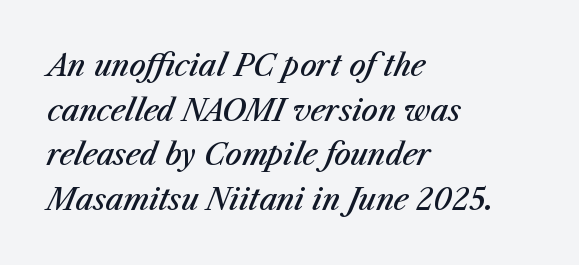
Q: Is the text bold? A: Semi-bold.
Q: Is the text italic (slanted)? A: Yes, it leans right by about 23 degrees.
Q: Is the text underlined? A: No.
Q: How is the paragraph aligned? A: Left-aligned.
Q: Is the spacing between letters normal or unusually wide? A: Normal.
Q: Is the spacing between lines tight, normal or loose? A: Normal.
Q: Width (condensed, normal, or wide)? A: Normal.
Q: Stroke contrast? A: Medium.
Q: x-height? A: Medium.
Q: Monospaced? A: No.
